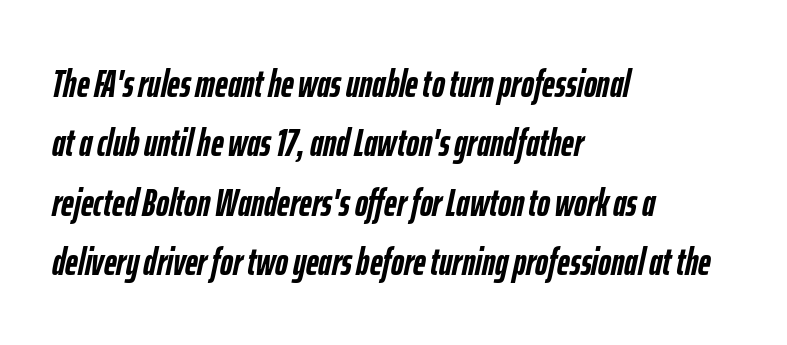
The image shows 39 px semibold, condensed type, italic (leaning right); set left-aligned, normal line spacing (1.52x), normal letter spacing, not underlined; low stroke contrast and a medium x-height.
